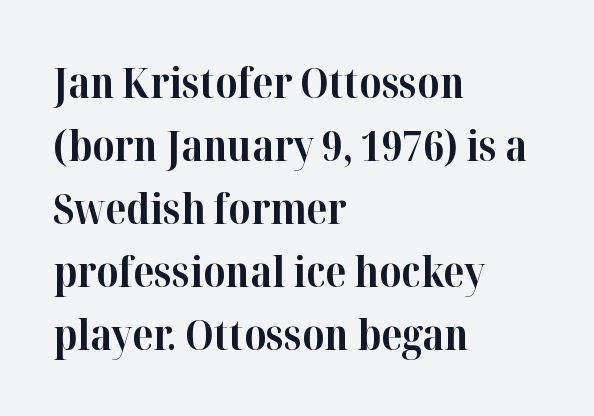
The image shows 42 px bold serif type, upright; set left-aligned, normal line spacing (1.5x), normal letter spacing, not underlined; high stroke contrast and a medium x-height.
